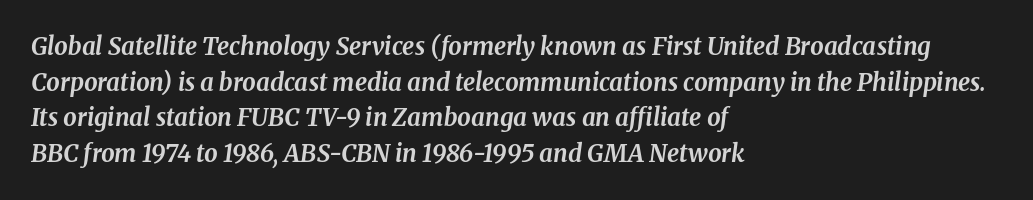
The image shows 24 px bold type, italic (leaning right); set left-aligned, normal line spacing (1.48x), normal letter spacing, not underlined.
